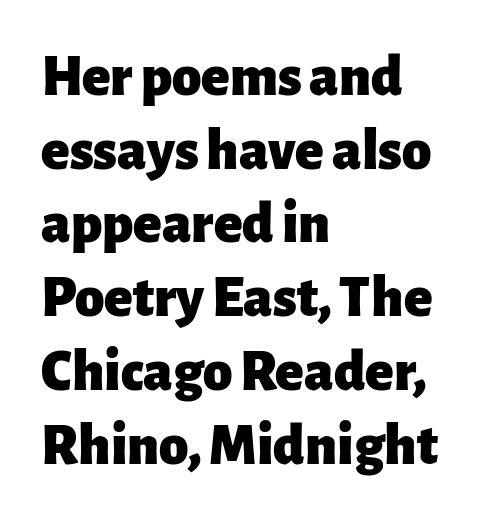
{"serif": "no", "italic": "no", "bold": "yes", "weight": "heavy", "width": "normal", "stroke_contrast": "low", "x_height": "medium", "monospaced": "no", "underline": "no", "align": "left", "line_spacing": "normal", "line_spacing_ratio": 1.25, "letter_spacing": "normal", "letter_spacing_em": 0.0, "glyph_px": 59}
